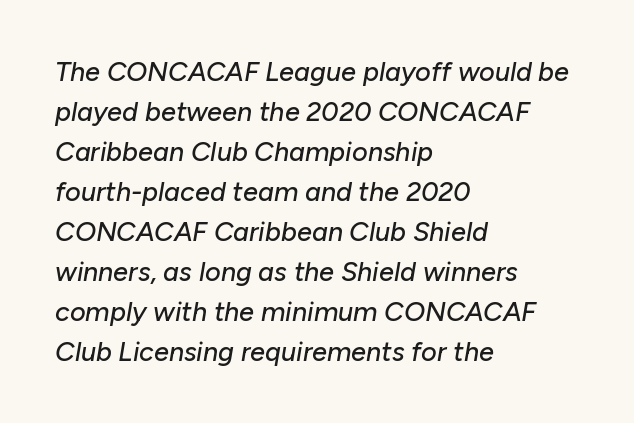
{"italic": "yes", "lean": "right", "slant_degrees": 10, "underline": "no", "align": "left", "line_spacing": "normal", "line_spacing_ratio": 1.48, "letter_spacing": "normal", "letter_spacing_em": 0.0, "glyph_px": 27}
